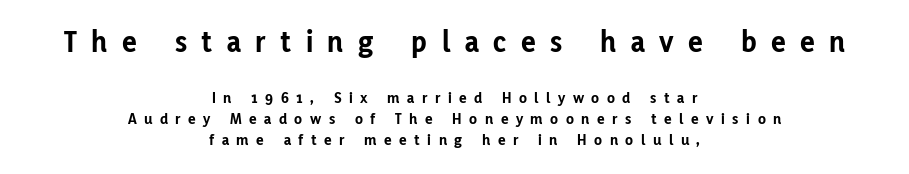
The image shows 31 px bold sans-serif type, upright; set centered, normal line spacing (1.3x), unusually wide letter spacing (+0.47 em), not underlined; the first (top) block is 1.94x larger; low stroke contrast and a medium x-height.
